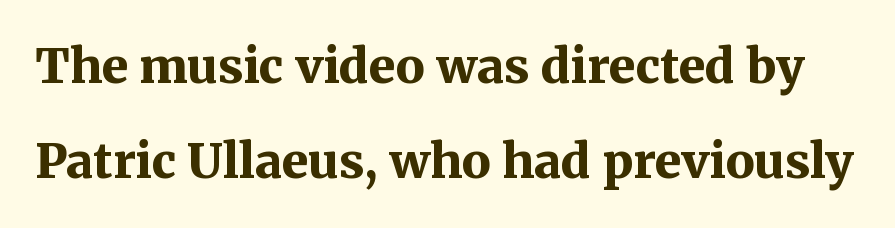
Each letter keeps its own natural width here, so spacing adapts to shape. The type sits square on the baseline with zero lean. Thick stems and heavy bowls — unmistakably bold. This sample uses a serif face. The words here are not underlined. The designer dialed line spacing up above the default.
